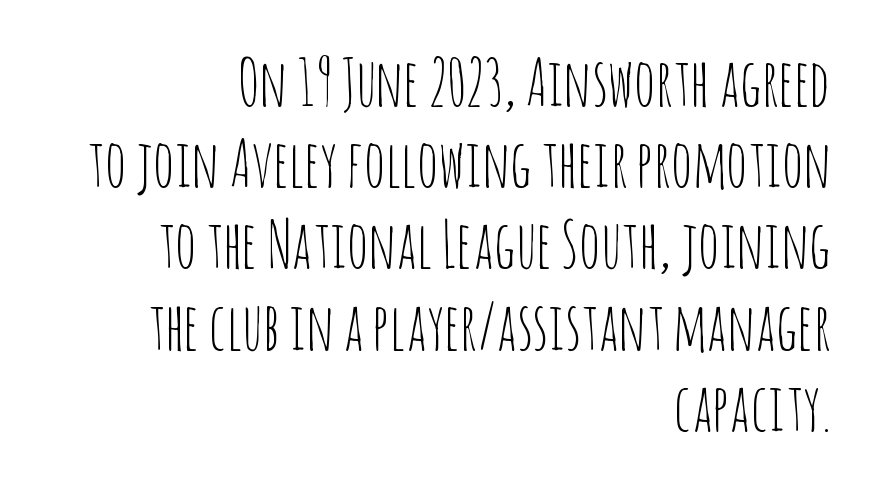
The strip under each line holds only bare page. Nope, no serifs anywhere on these letters. Quick note: not italic, upright. Letters have the restrained weight of plain body copy at most. Is there much room between lines? A standard amount, neither cramped nor airy.
